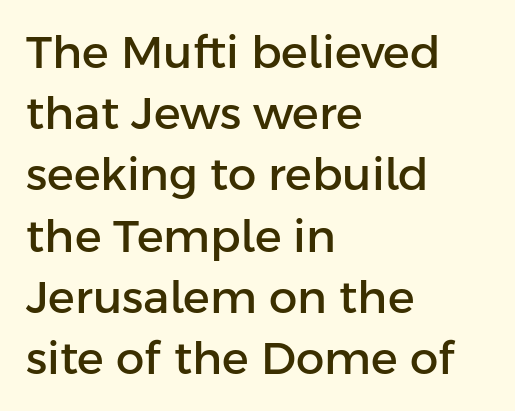
Q: Is the text italic (slanted)? A: No, it is upright.
Q: Is the typeface a serif or a sans-serif typeface? A: Sans-serif.
Q: Is the text underlined? A: No.
Q: How is the paragraph aligned? A: Left-aligned.
Q: Is the spacing between letters normal or unusually wide? A: Normal.
Q: Is the spacing between lines tight, normal or loose? A: Normal.
Q: Width (condensed, normal, or wide)? A: Normal.
Q: Stroke contrast? A: Low.
Q: x-height? A: Medium.
Q: Monospaced? A: No.
